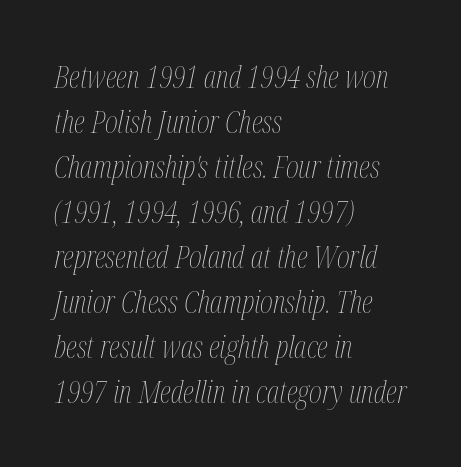
Q: Is the text bold? A: No.
Q: Is the text italic (slanted)? A: Yes, it leans right by about 12 degrees.
Q: Is the text underlined? A: No.
Q: How is the paragraph aligned? A: Left-aligned.
Q: Is the spacing between letters normal or unusually wide? A: Normal.
Q: Is the spacing between lines tight, normal or loose? A: Normal.
Q: Width (condensed, normal, or wide)? A: Condensed.
Q: Stroke contrast? A: Medium.
Q: x-height? A: Medium.
Q: Monospaced? A: No.
